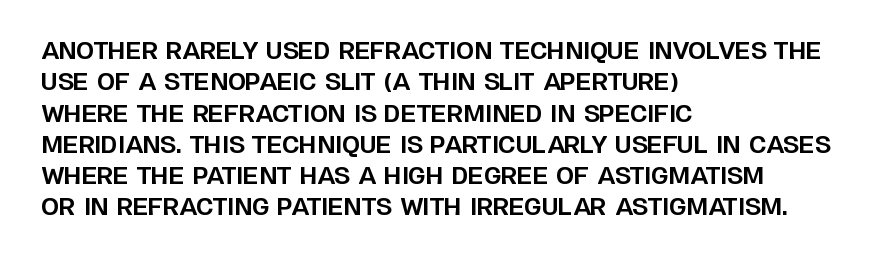
Q: Is the text bold? A: Yes.
Q: Is the text italic (slanted)? A: No, it is upright.
Q: Is the text underlined? A: No.
Q: How is the paragraph aligned? A: Left-aligned.
Q: Is the spacing between letters normal or unusually wide? A: Normal.
Q: Is the spacing between lines tight, normal or loose? A: Normal.
